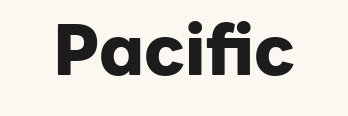
The image shows 69 px heavy sans-serif type, upright; set normal letter spacing, not underlined; low stroke contrast and a medium x-height.
